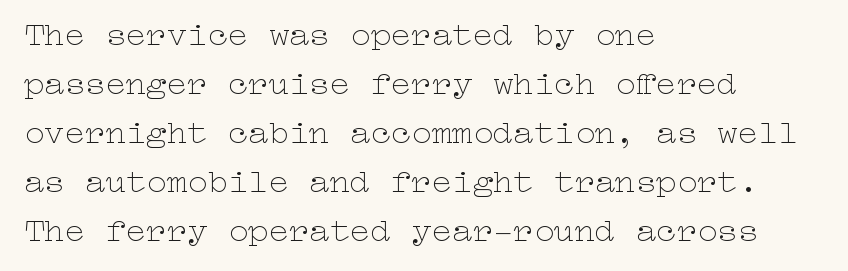
{"italic": "no", "bold": "no", "weight": "thin", "width": "wide", "stroke_contrast": "low", "x_height": "medium", "underline": "no", "align": "left", "line_spacing": "normal", "line_spacing_ratio": 1.44, "letter_spacing": "normal", "letter_spacing_em": 0.0, "glyph_px": 34}
